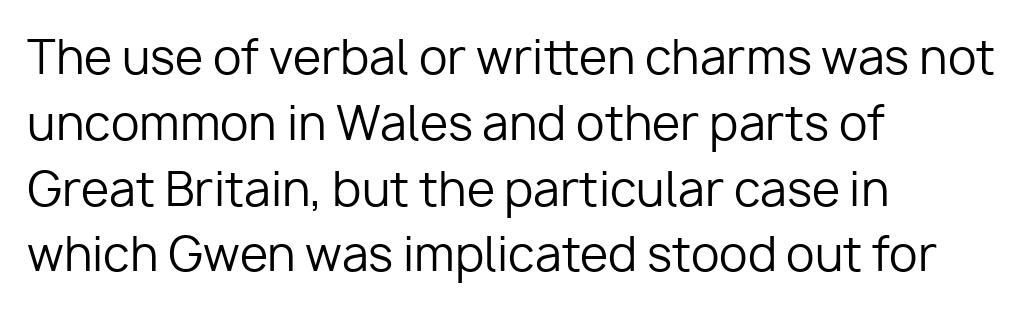
Q: Is the text bold? A: No.
Q: Is the text italic (slanted)? A: No, it is upright.
Q: Is the typeface a serif or a sans-serif typeface? A: Sans-serif.
Q: Is the text underlined? A: No.
Q: How is the paragraph aligned? A: Left-aligned.
Q: Is the spacing between letters normal or unusually wide? A: Normal.
Q: Is the spacing between lines tight, normal or loose? A: Normal.
Q: Width (condensed, normal, or wide)? A: Normal.
Q: Stroke contrast? A: Low.
Q: x-height? A: Medium.
Q: Monospaced? A: No.
